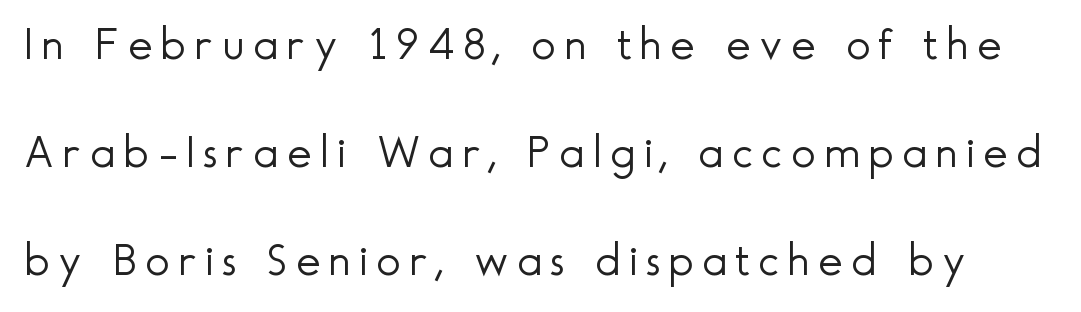
The image shows 46 px light sans-serif type, upright; set loose line spacing (2.35x), not underlined; a small x-height.
